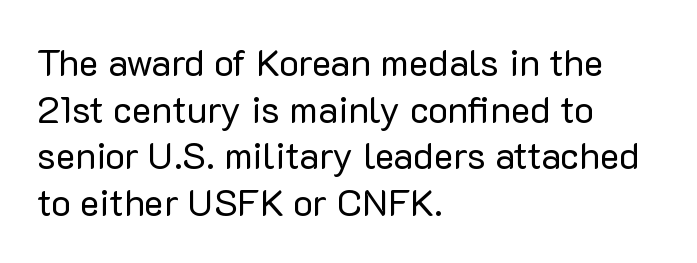
Q: Is the text bold? A: No.
Q: Is the text italic (slanted)? A: No, it is upright.
Q: Is the typeface a serif or a sans-serif typeface? A: Sans-serif.
Q: Is the text underlined? A: No.
Q: How is the paragraph aligned? A: Left-aligned.
Q: Is the spacing between letters normal or unusually wide? A: Normal.
Q: Is the spacing between lines tight, normal or loose? A: Normal.
Q: Width (condensed, normal, or wide)? A: Normal.
Q: Stroke contrast? A: Low.
Q: x-height? A: Medium.
Q: Monospaced? A: No.
